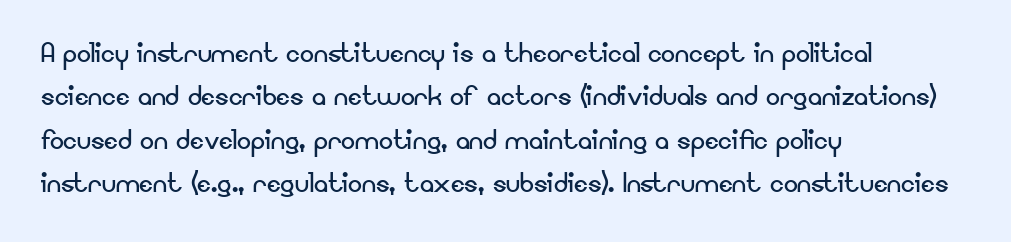
Stroke mass is kept to a normal reading level or below. The gap between lines stays unmarked. Proportional: the letters do not fall into vertical columns. Here the glyphs are tracked normally, forming tight word shapes. Layout note: lines flush left. Examine the stroke ends and you'll find no serifs.
